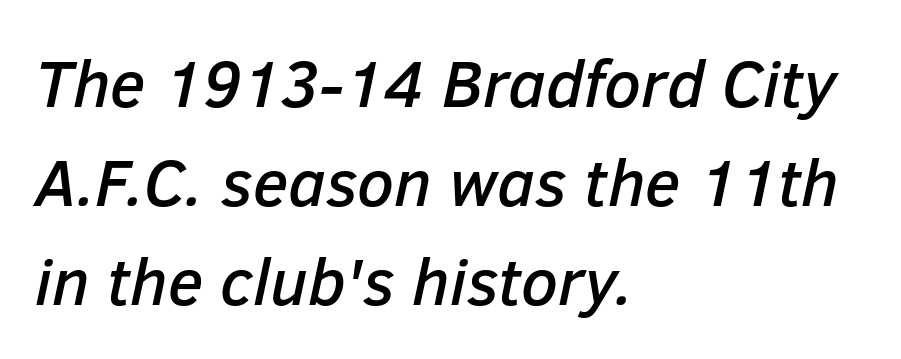
The image shows 66 px text type, italic (leaning right); set left-aligned, normal line spacing (1.5x), normal letter spacing, not underlined; low stroke contrast and a medium x-height.
